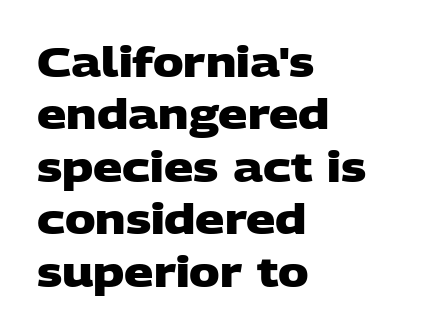
Q: Is the text bold? A: Yes.
Q: Is the typeface a serif or a sans-serif typeface? A: Sans-serif.
Q: Is the text underlined? A: No.
Q: How is the paragraph aligned? A: Left-aligned.
Q: Is the spacing between letters normal or unusually wide? A: Normal.
Q: Is the spacing between lines tight, normal or loose? A: Normal.
Q: Width (condensed, normal, or wide)? A: Wide.
Q: Stroke contrast? A: Low.
Q: x-height? A: Large.
Q: Monospaced? A: No.
